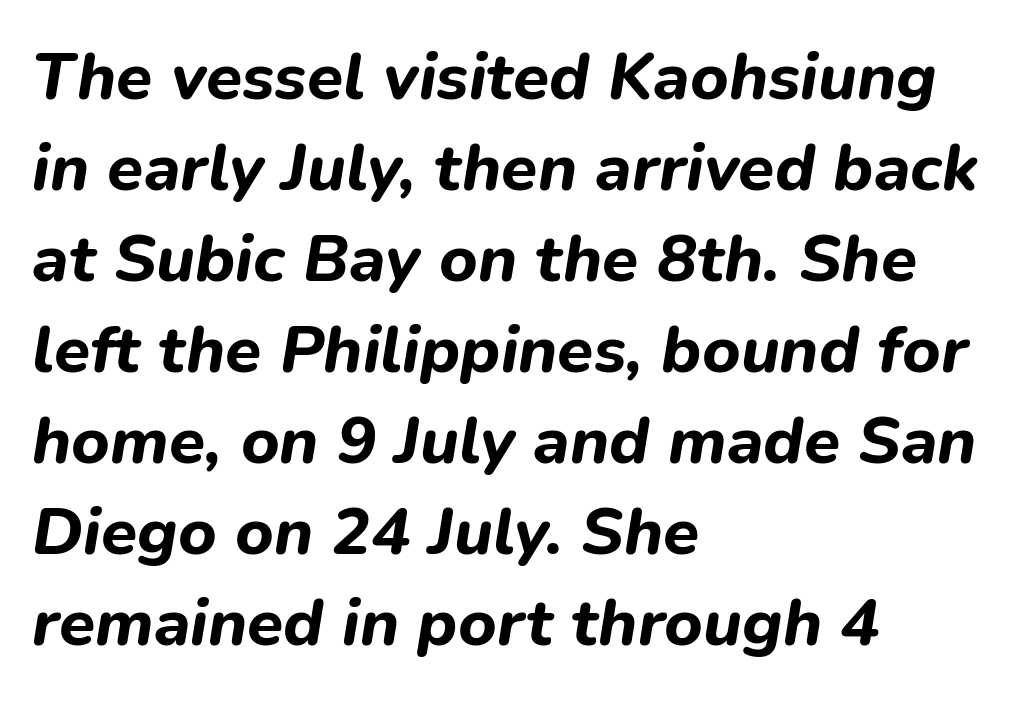
{"italic": "yes", "lean": "right", "slant_degrees": 9, "bold": "yes", "weight": "bold", "width": "normal", "stroke_contrast": "low", "x_height": "medium", "monospaced": "no", "underline": "no", "align": "left", "line_spacing": "normal", "line_spacing_ratio": 1.38, "letter_spacing": "normal", "letter_spacing_em": 0.0, "glyph_px": 66}
